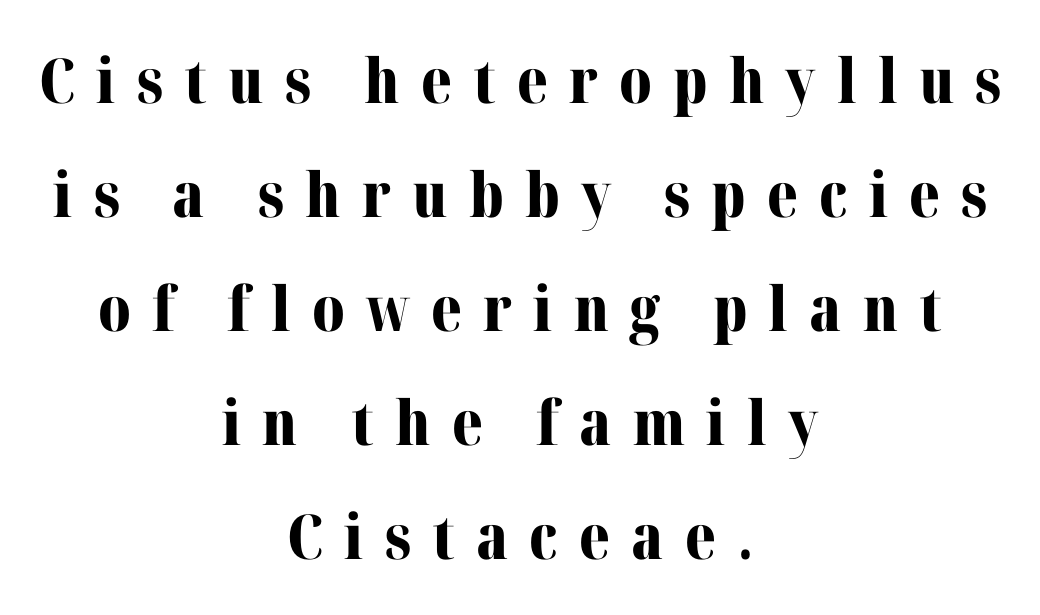
{"serif": "yes", "italic": "no", "bold": "yes", "weight": "bold", "width": "normal", "stroke_contrast": "medium", "x_height": "medium", "monospaced": "no", "underline": "no", "align": "center", "line_spacing_ratio": 1.84, "letter_spacing": "wide", "letter_spacing_em": 0.34, "glyph_px": 62}
